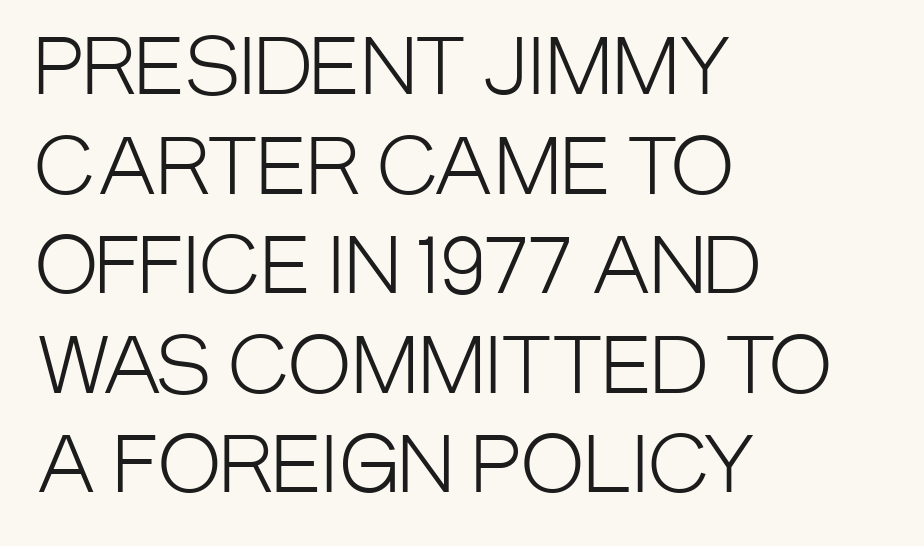
Q: Is the text bold? A: No.
Q: Is the text italic (slanted)? A: No, it is upright.
Q: Is the typeface a serif or a sans-serif typeface? A: Sans-serif.
Q: Is the text underlined? A: No.
Q: How is the paragraph aligned? A: Left-aligned.
Q: Is the spacing between letters normal or unusually wide? A: Normal.
Q: Is the spacing between lines tight, normal or loose? A: Normal.
Q: Width (condensed, normal, or wide)? A: Condensed.
Q: Stroke contrast? A: Low.
Q: x-height? A: Large.
Q: Monospaced? A: No.
